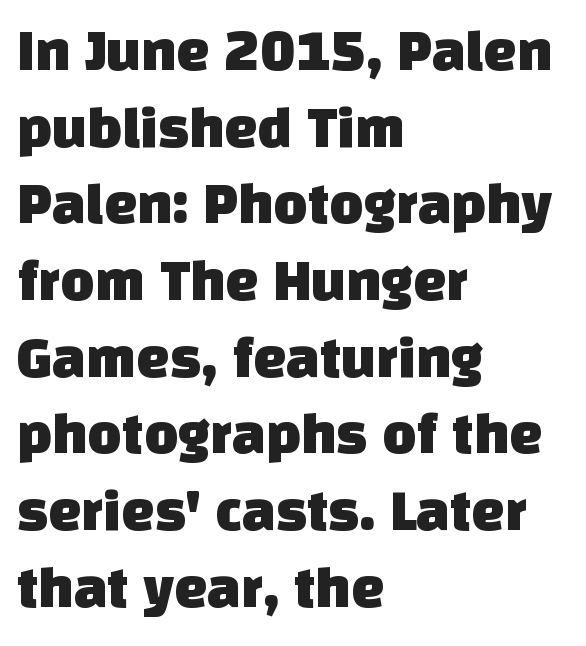
Q: Is the typeface a serif or a sans-serif typeface? A: Sans-serif.
Q: Is the text underlined? A: No.
Q: How is the paragraph aligned? A: Left-aligned.
Q: Is the spacing between letters normal or unusually wide? A: Normal.
Q: Is the spacing between lines tight, normal or loose? A: Normal.
Q: Width (condensed, normal, or wide)? A: Normal.
Q: Stroke contrast? A: Low.
Q: x-height? A: Large.
Q: Monospaced? A: No.
